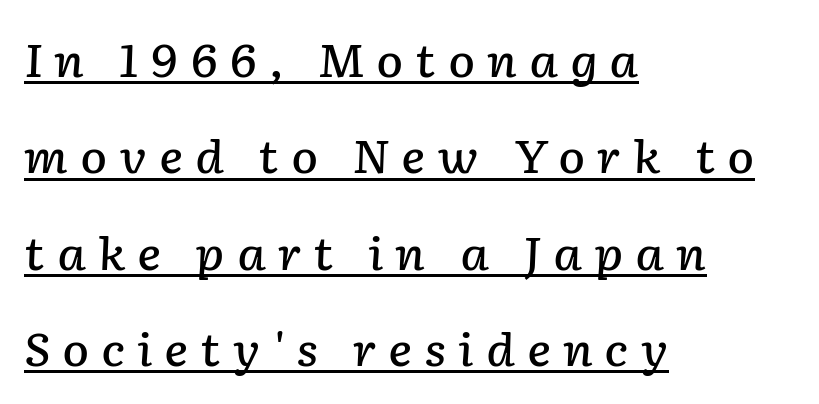
The image shows 45 px semibold type, italic (leaning right); set left-aligned, loose line spacing (2.14x), unusually wide letter spacing (+0.26 em), underlined; low stroke contrast and a medium x-height.
